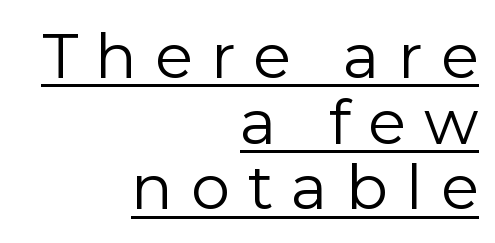
The image shows 62 px regular-weight sans-serif type, upright; set right-aligned, tight line spacing (1.06x), unusually wide letter spacing (+0.29 em), underlined; low stroke contrast and a medium x-height.
